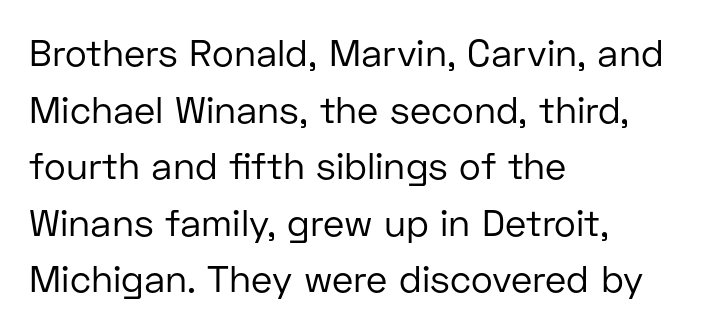
Q: Is the text bold? A: No.
Q: Is the text italic (slanted)? A: No, it is upright.
Q: Is the typeface a serif or a sans-serif typeface? A: Sans-serif.
Q: Is the text underlined? A: No.
Q: How is the paragraph aligned? A: Left-aligned.
Q: Is the spacing between letters normal or unusually wide? A: Normal.
Q: Is the spacing between lines tight, normal or loose? A: Normal.
Q: Width (condensed, normal, or wide)? A: Normal.
Q: Stroke contrast? A: Low.
Q: x-height? A: Medium.
Q: Monospaced? A: No.
